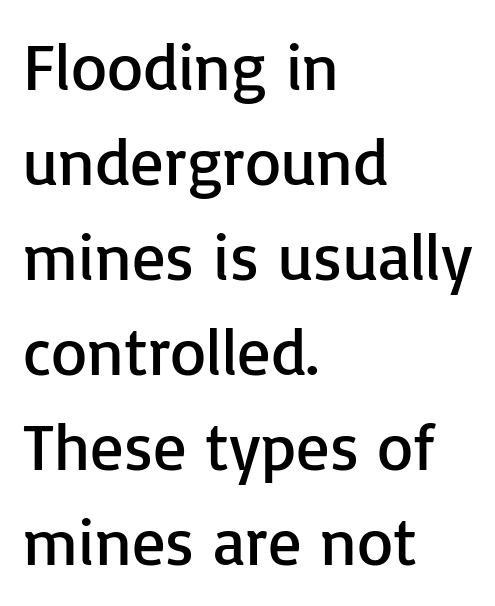
{"serif": "no", "italic": "no", "bold": "no", "weight": "regular", "width": "normal", "stroke_contrast": "low", "x_height": "medium", "monospaced": "no", "underline": "no", "align": "left", "line_spacing": "normal", "line_spacing_ratio": 1.44, "letter_spacing": "normal", "letter_spacing_em": 0.0, "glyph_px": 66}
